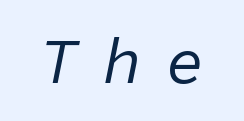
Q: Is the text bold? A: No.
Q: Is the text italic (slanted)? A: Yes, it leans right by about 11 degrees.
Q: Is the text underlined? A: No.
Q: Is the spacing between letters normal or unusually wide? A: Unusually wide.
Q: Width (condensed, normal, or wide)? A: Normal.
Q: Stroke contrast? A: Low.
Q: x-height? A: Medium.
Q: Monospaced? A: Yes.
